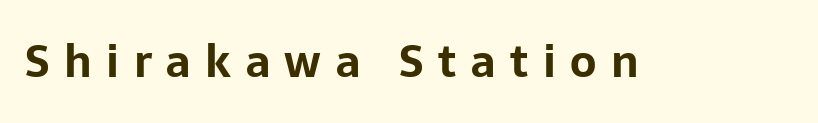
The image shows 44 px bold sans-serif type, upright; set unusually wide letter spacing (+0.33 em), not underlined; low stroke contrast and a medium x-height.
